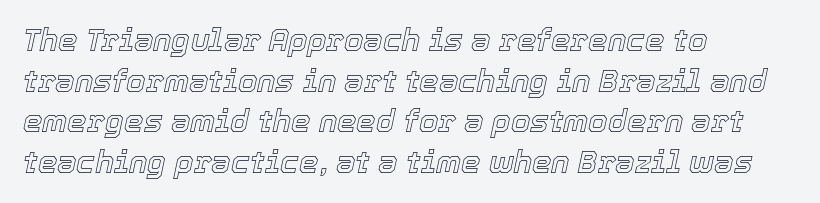
Is the type slanted? Yes — the strokes lean at a clear angle. A clean baseline with only descenders dipping below it. This sample keeps an unexceptional amount of space between lines. One-word summary of the alignment: left. The letterforms sit shoulder to shoulder at normal distance. Character widths vary here, with narrow letters taking less room than wide ones.
